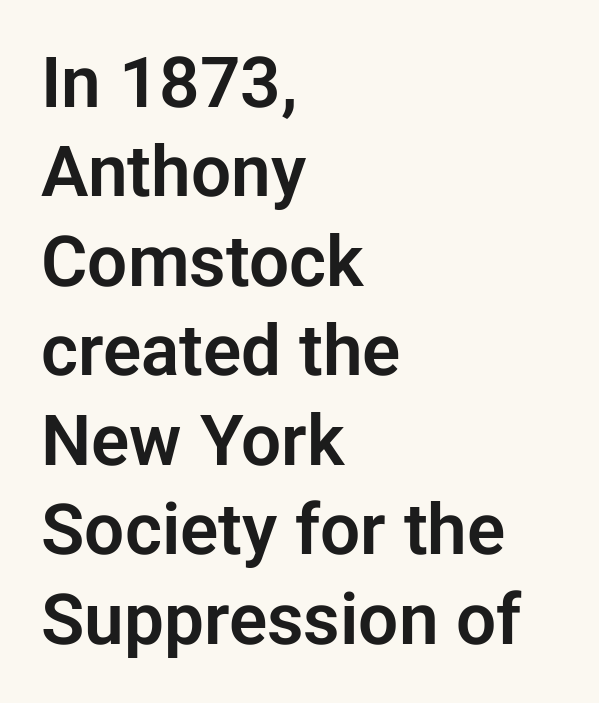
Italic? Not at all — the glyphs are vertical. The lines are quadded left. Spacing verdict: proportional, widths tailored to each character. The passage shown is not underscored anywhere.
